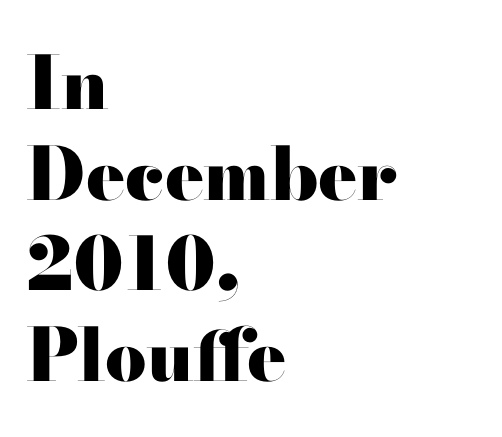
Q: Is the text bold? A: Yes.
Q: Is the text italic (slanted)? A: No, it is upright.
Q: Is the typeface a serif or a sans-serif typeface? A: Serif.
Q: Is the text underlined? A: No.
Q: How is the paragraph aligned? A: Left-aligned.
Q: Is the spacing between letters normal or unusually wide? A: Normal.
Q: Width (condensed, normal, or wide)? A: Wide.
Q: Stroke contrast? A: High.
Q: x-height? A: Small.
Q: Monospaced? A: No.
